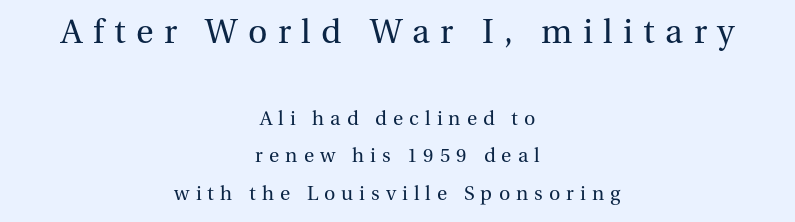
The image shows 36 px regular-weight serif type, upright; set centered, line spacing 1.78x, unusually wide letter spacing (+0.29 em), not underlined; the first (top) block is 1.71x larger; medium stroke contrast and a medium x-height.
